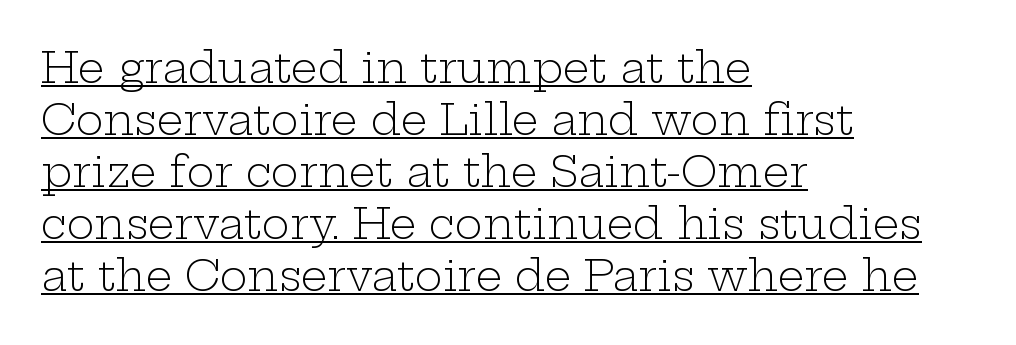
Line starts are locked; line ends wander. The lettering is marked with a stroke running underneath it. Serif or sans? Serif — the stroke terminals have little feet. Spacing between characters is what you'd get straight out of the box. The letters advance in unequal steps, a hallmark of proportional type.
